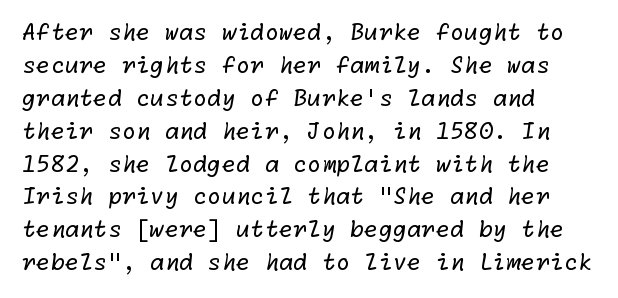
{"bold": "no", "underline": "no", "align": "left", "line_spacing": "normal", "line_spacing_ratio": 1.43, "letter_spacing": "normal", "letter_spacing_em": 0.0, "glyph_px": 23}
